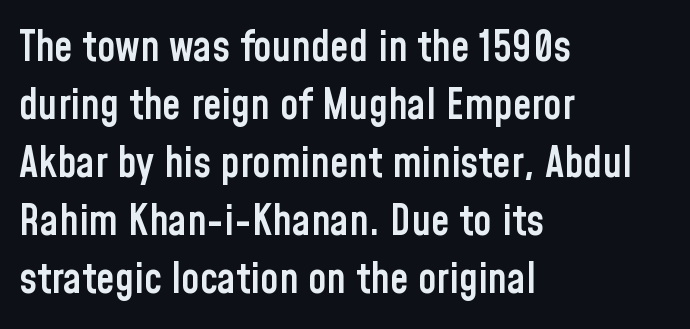
Q: Is the text bold? A: Semi-bold.
Q: Is the text italic (slanted)? A: No, it is upright.
Q: Is the typeface a serif or a sans-serif typeface? A: Sans-serif.
Q: Is the text underlined? A: No.
Q: How is the paragraph aligned? A: Left-aligned.
Q: Is the spacing between letters normal or unusually wide? A: Normal.
Q: Is the spacing between lines tight, normal or loose? A: Normal.
Q: Width (condensed, normal, or wide)? A: Condensed.
Q: Stroke contrast? A: Low.
Q: x-height? A: Medium.
Q: Monospaced? A: No.
